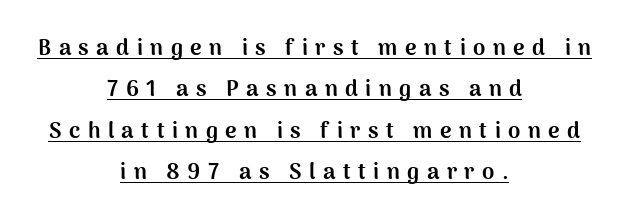
Characters remain perfectly vertical along every line. Caption: lettering with a line underneath. Heft: maximum for text — a bold. Visually the block forms a symmetrical silhouette, jagged on both flanks. Loose tracking; the words dissolve into strings of separated letters.
